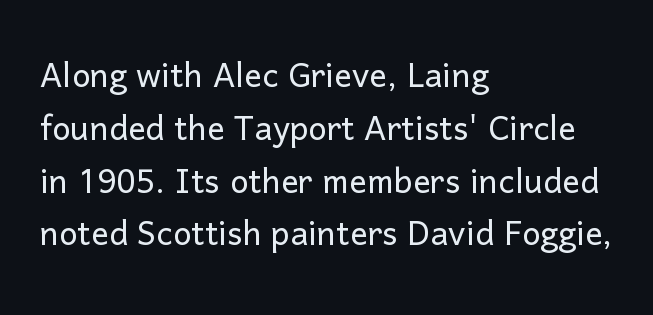
The area under the type is left untouched. The specimen reads as upright at a glance. The paragraph shown leans on its left margin. Compared with a typical body face, this is equally light or lighter still. Tracking value appears to be zero — textbook default spacing. The face used here is proportionally spaced, like ordinary book or web type.
